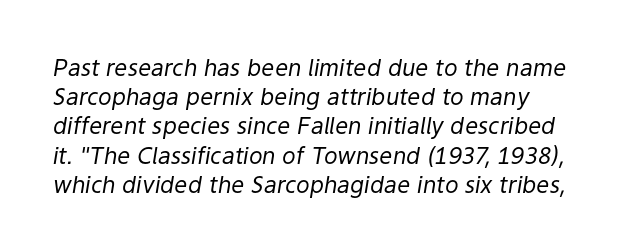
The image shows 23 px text type, italic (leaning right); set normal line spacing (1.27x), normal letter spacing, not underlined.
